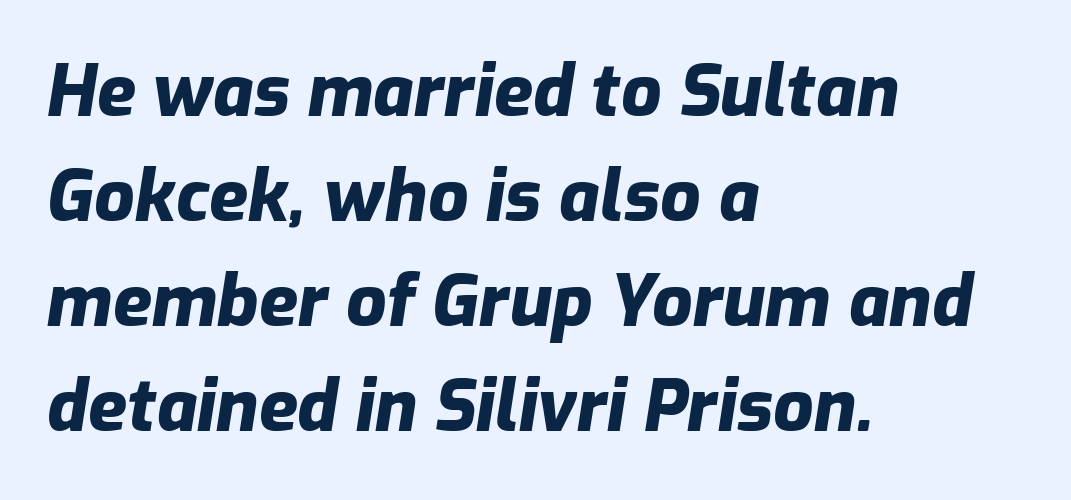
The image shows 71 px heavy type, italic (leaning right); set left-aligned, normal line spacing (1.48x), normal letter spacing, not underlined; low stroke contrast and a medium x-height.
